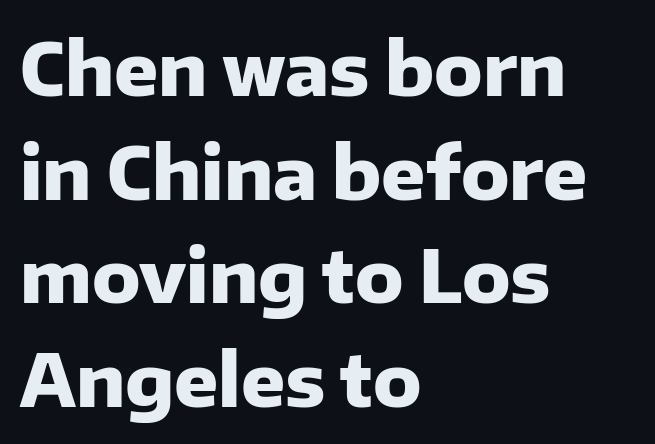
The image shows 73 px heavy sans-serif type, upright; set left-aligned, normal line spacing (1.42x), normal letter spacing, not underlined; low stroke contrast and a medium x-height.
